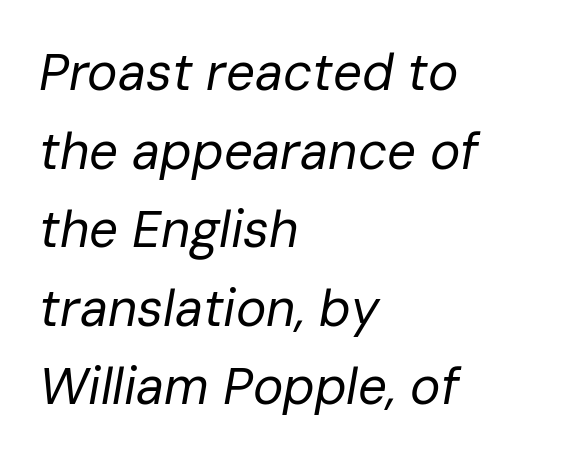
{"italic": "yes", "lean": "right", "slant_degrees": 10, "bold": "no", "weight": "regular", "width": "normal", "stroke_contrast": "low", "x_height": "medium", "monospaced": "no", "underline": "no", "align": "left", "line_spacing": "normal", "line_spacing_ratio": 1.54, "letter_spacing": "normal", "letter_spacing_em": 0.0, "glyph_px": 51}
